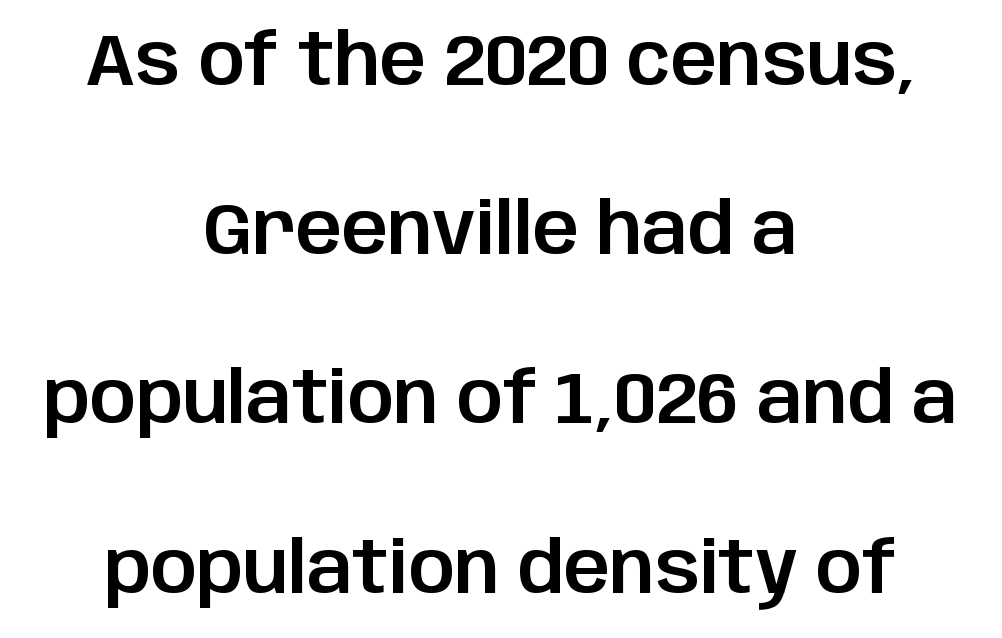
{"serif": "no", "italic": "no", "width": "normal", "stroke_contrast": "low", "x_height": "large", "monospaced": "no", "underline": "no", "align": "center", "line_spacing": "loose", "line_spacing_ratio": 2.35, "letter_spacing": "normal", "letter_spacing_em": 0.0, "glyph_px": 72}
